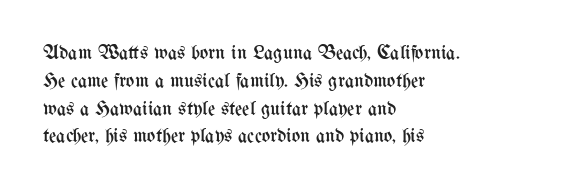
{"italic": "no", "bold": "no", "underline": "no", "align": "left", "line_spacing": "normal", "line_spacing_ratio": 1.39, "letter_spacing": "normal", "letter_spacing_em": 0.0, "glyph_px": 20}
